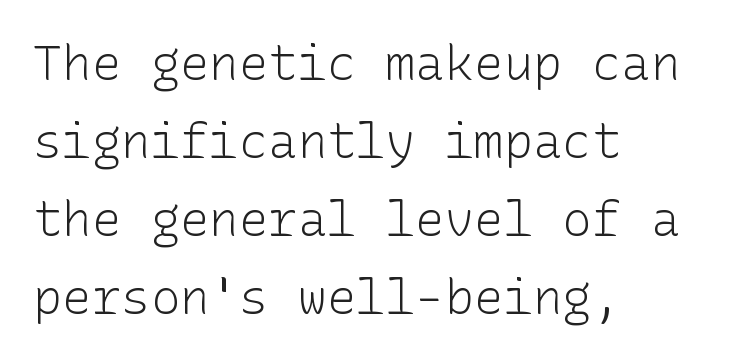
The image shows 49 px light sans-serif type, upright; set left-aligned, normal line spacing (1.59x), normal letter spacing, not underlined; low stroke contrast and a medium x-height.
